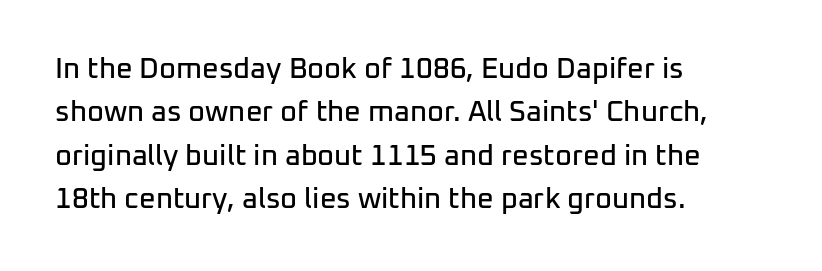
Q: Is the text italic (slanted)? A: No, it is upright.
Q: Is the typeface a serif or a sans-serif typeface? A: Sans-serif.
Q: Is the text underlined? A: No.
Q: How is the paragraph aligned? A: Left-aligned.
Q: Is the spacing between letters normal or unusually wide? A: Normal.
Q: Is the spacing between lines tight, normal or loose? A: Normal.
Q: Width (condensed, normal, or wide)? A: Normal.
Q: Stroke contrast? A: Low.
Q: x-height? A: Medium.
Q: Monospaced? A: No.
